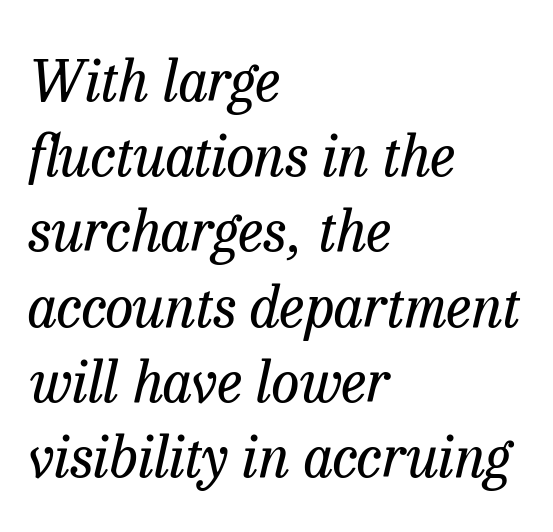
The image shows 57 px regular-weight serif type, italic (leaning right); set left-aligned, normal line spacing (1.32x), normal letter spacing, not underlined; low stroke contrast and a medium x-height.
